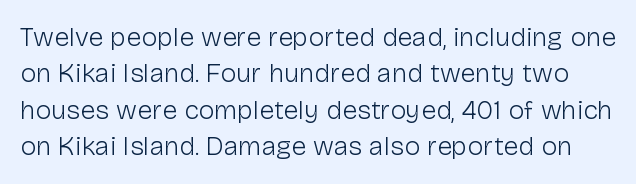
The image shows 27 px text type, upright; set normal line spacing (1.35x), normal letter spacing, not underlined.
